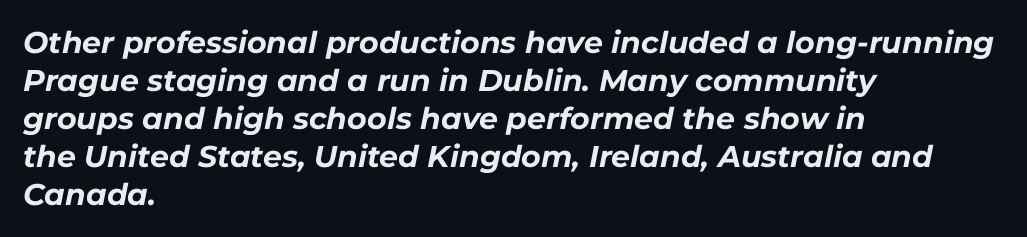
The image shows 30 px bold type, italic (leaning right); set left-aligned, normal line spacing (1.27x), normal letter spacing, not underlined; low stroke contrast and a medium x-height.
